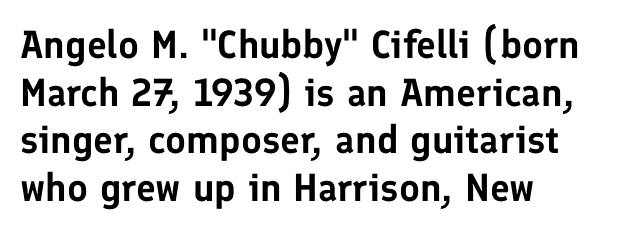
{"serif": "no", "italic": "no", "width": "normal", "stroke_contrast": "low", "x_height": "medium", "monospaced": "no", "underline": "no", "align": "left", "line_spacing_ratio": 1.22, "letter_spacing": "normal", "letter_spacing_em": 0.0, "glyph_px": 39}
